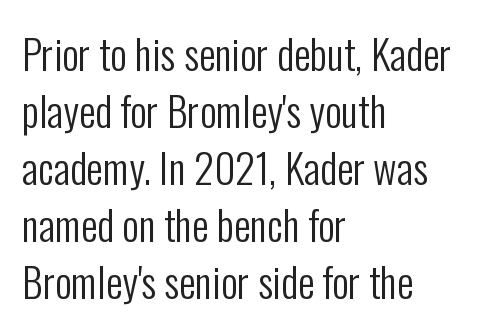
Q: Is the text bold? A: No.
Q: Is the text italic (slanted)? A: No, it is upright.
Q: Is the typeface a serif or a sans-serif typeface? A: Sans-serif.
Q: Is the text underlined? A: No.
Q: How is the paragraph aligned? A: Left-aligned.
Q: Is the spacing between letters normal or unusually wide? A: Normal.
Q: Is the spacing between lines tight, normal or loose? A: Normal.
Q: Width (condensed, normal, or wide)? A: Condensed.
Q: Stroke contrast? A: Low.
Q: x-height? A: Medium.
Q: Monospaced? A: No.
